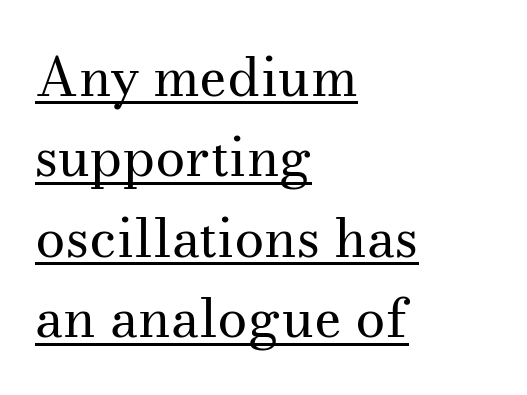
{"serif": "yes", "italic": "no", "bold": "no", "weight": "regular", "width": "normal", "stroke_contrast": "medium", "x_height": "small", "monospaced": "no", "underline": "yes", "align": "left", "line_spacing": "normal", "line_spacing_ratio": 1.49, "letter_spacing": "normal", "letter_spacing_em": 0.0, "glyph_px": 54}
